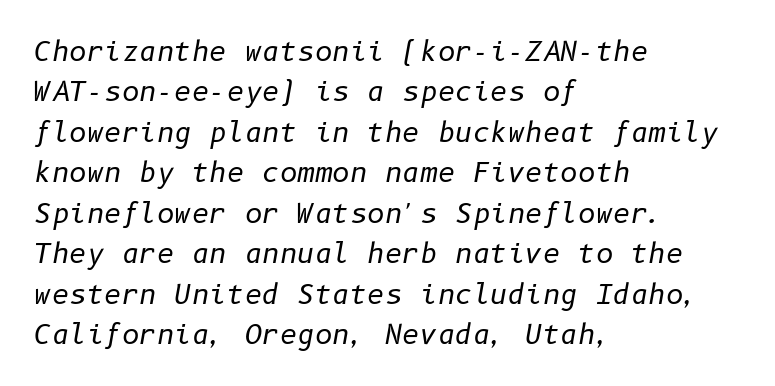
The leading is moderate, giving the passage an even texture. Underline: absent. The letters are slanted; this is an italic face. Heft: none added — not bold. Each line starts at the same left margin while the right side varies. Short note: letters normally spaced.
